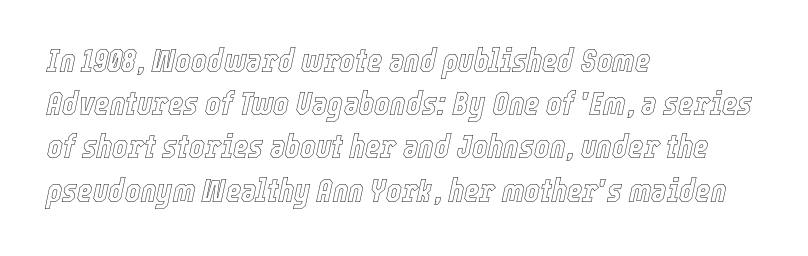
Q: Is the text italic (slanted)? A: Yes, it leans right by about 12 degrees.
Q: Is the text underlined? A: No.
Q: How is the paragraph aligned? A: Left-aligned.
Q: Is the spacing between letters normal or unusually wide? A: Normal.
Q: Is the spacing between lines tight, normal or loose? A: Normal.
Q: Width (condensed, normal, or wide)? A: Condensed.
Q: x-height? A: Medium.
Q: Monospaced? A: No.
